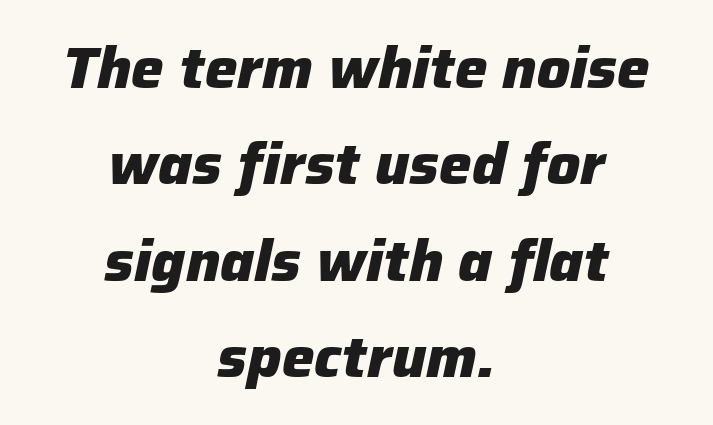
A student would call this center alignment; a typographer would say set centered. Decoration check: the copy has no underline. This block has exactly the height ordinary leading produces. The line texture is even and compact thanks to regular tracking.
